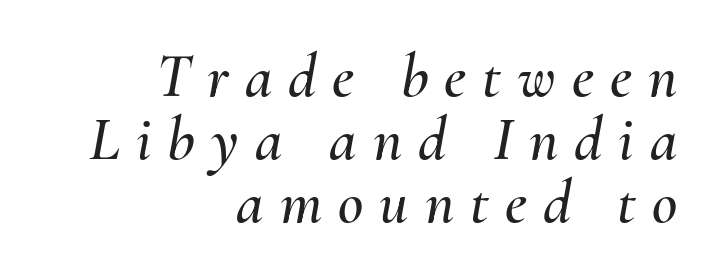
These lines huddle together more closely than default settings would place them. A clean baseline with only descenders dipping below it. The text carries the slant typical of an italic or oblique font. Right-aligned paragraph, ragged on the left.
